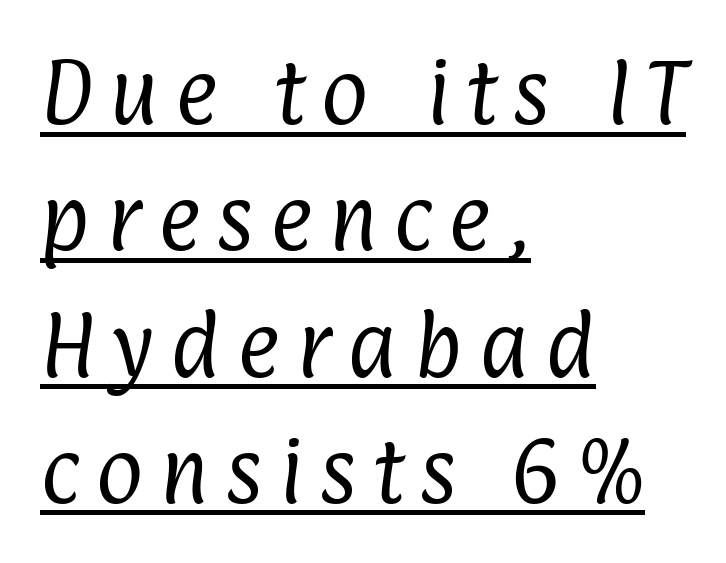
Q: Is the text bold? A: No.
Q: Is the typeface a serif or a sans-serif typeface? A: Sans-serif.
Q: Is the text underlined? A: Yes.
Q: How is the paragraph aligned? A: Left-aligned.
Q: Is the spacing between letters normal or unusually wide? A: Unusually wide.
Q: Width (condensed, normal, or wide)? A: Condensed.
Q: Stroke contrast? A: Low.
Q: x-height? A: Medium.
Q: Monospaced? A: No.
